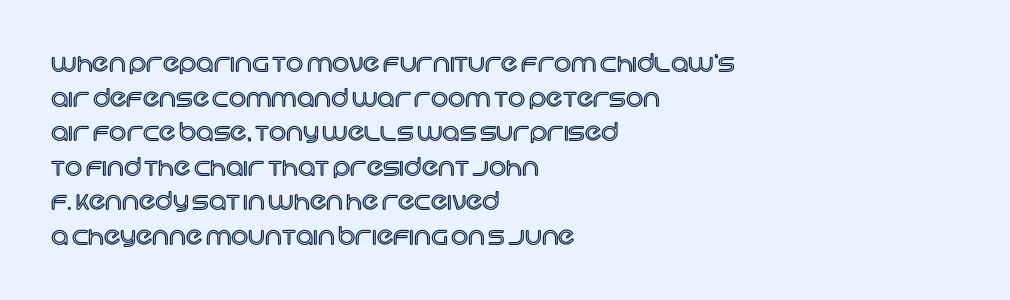
{"italic": "no", "underline": "no", "align": "left", "line_spacing": "normal", "line_spacing_ratio": 1.44, "letter_spacing": "normal", "letter_spacing_em": 0.0, "glyph_px": 24}
